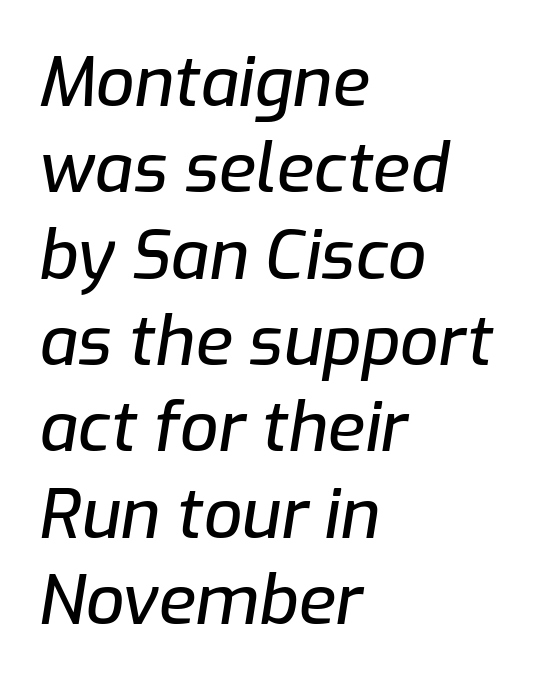
{"italic": "yes", "lean": "right", "slant_degrees": 9, "width": "normal", "stroke_contrast": "low", "x_height": "medium", "monospaced": "no", "underline": "no", "align": "left", "line_spacing": "normal", "line_spacing_ratio": 1.27, "letter_spacing": "normal", "letter_spacing_em": 0.0, "glyph_px": 68}
